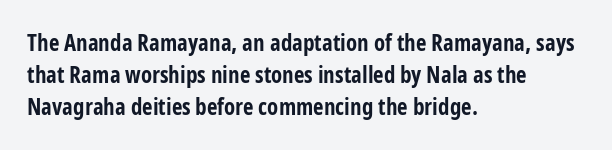
{"italic": "no", "bold": "yes", "underline": "no", "align": "left", "line_spacing": "normal", "line_spacing_ratio": 1.39, "letter_spacing": "normal", "letter_spacing_em": 0.0, "glyph_px": 23}
